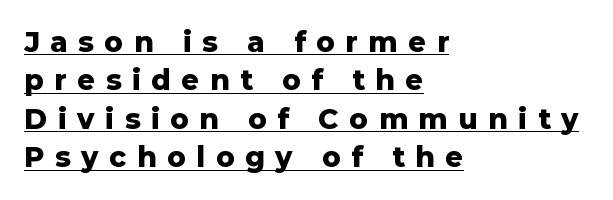
The image shows 28 px heavy sans-serif type, upright; set left-aligned, normal line spacing (1.37x), unusually wide letter spacing (+0.38 em), underlined; low stroke contrast and a medium x-height.
